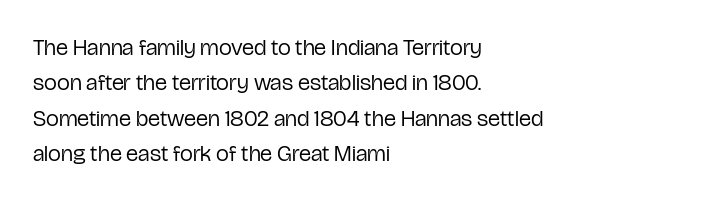
Q: Is the text bold? A: No.
Q: Is the text italic (slanted)? A: No, it is upright.
Q: Is the text underlined? A: No.
Q: How is the paragraph aligned? A: Left-aligned.
Q: Is the spacing between letters normal or unusually wide? A: Normal.
Q: Is the spacing between lines tight, normal or loose? A: Normal.
